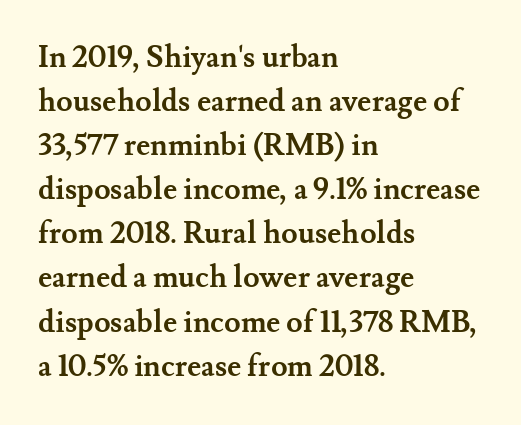
Q: Is the text bold? A: Yes.
Q: Is the text italic (slanted)? A: No, it is upright.
Q: Is the typeface a serif or a sans-serif typeface? A: Serif.
Q: Is the text underlined? A: No.
Q: How is the paragraph aligned? A: Left-aligned.
Q: Is the spacing between letters normal or unusually wide? A: Normal.
Q: Is the spacing between lines tight, normal or loose? A: Normal.
Q: Width (condensed, normal, or wide)? A: Normal.
Q: Stroke contrast? A: Medium.
Q: x-height? A: Small.
Q: Monospaced? A: No.
